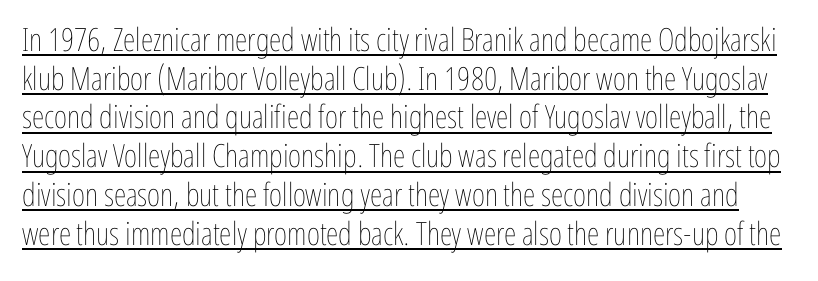
{"italic": "no", "bold": "no", "weight": "thin", "width": "condensed", "stroke_contrast": "low", "x_height": "medium", "monospaced": "no", "underline": "yes", "line_spacing_ratio": 1.21, "letter_spacing": "normal", "letter_spacing_em": 0.0, "glyph_px": 32}
